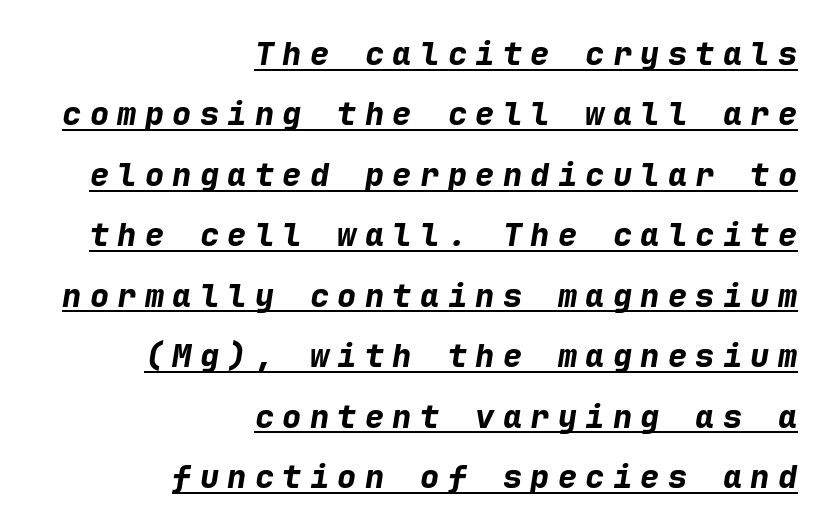
The image shows 32 px bold type, italic (leaning right), monospaced; set right-aligned, line spacing 1.89x, unusually wide letter spacing (+0.26 em), underlined; low stroke contrast and a medium x-height.
